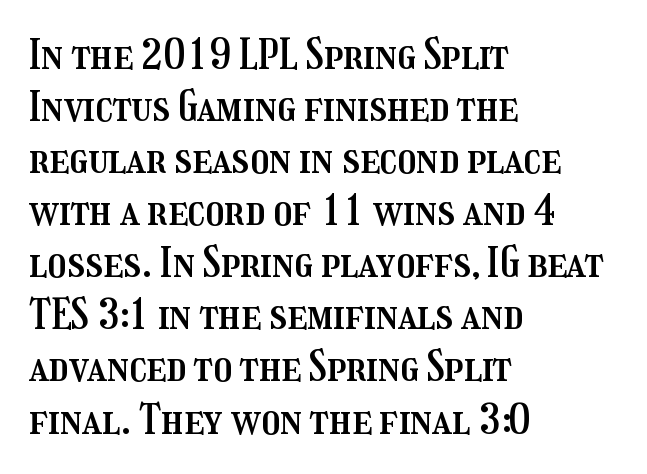
{"italic": "no", "width": "condensed", "stroke_contrast": "medium", "x_height": "medium", "monospaced": "no", "underline": "no", "align": "left", "line_spacing_ratio": 1.24, "letter_spacing": "normal", "letter_spacing_em": 0.0, "glyph_px": 42}
